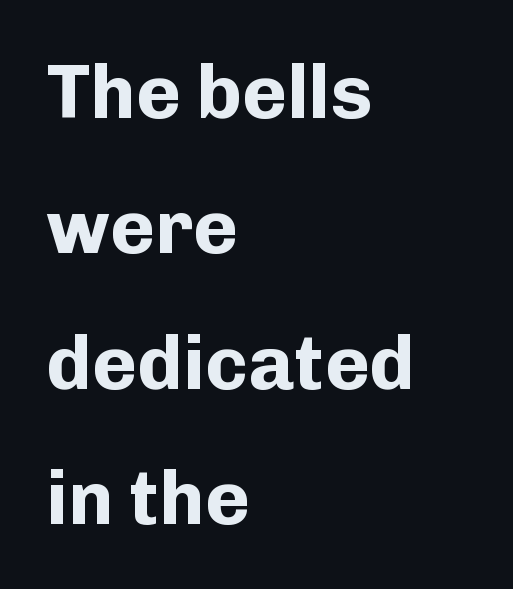
{"serif": "no", "italic": "no", "bold": "yes", "weight": "bold", "width": "normal", "stroke_contrast": "low", "x_height": "medium", "monospaced": "no", "underline": "no", "align": "left", "line_spacing_ratio": 1.78, "letter_spacing": "normal", "letter_spacing_em": 0.0, "glyph_px": 76}
